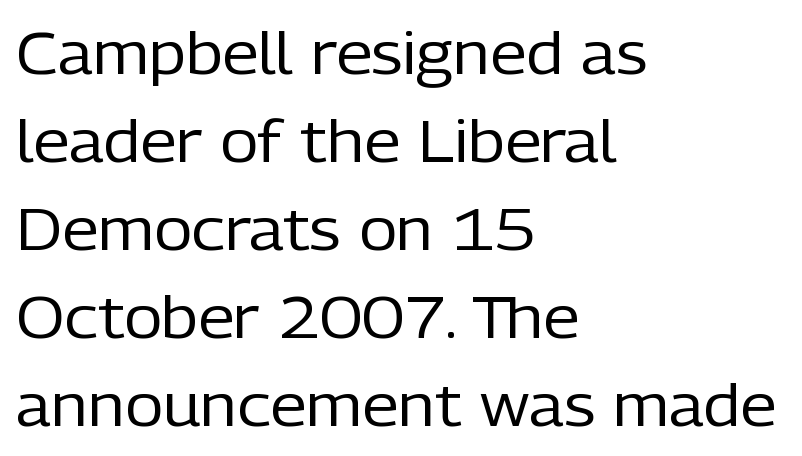
The image shows 59 px regular-weight sans-serif type, upright; set left-aligned, normal line spacing (1.49x), normal letter spacing, not underlined; low stroke contrast and a medium x-height.
